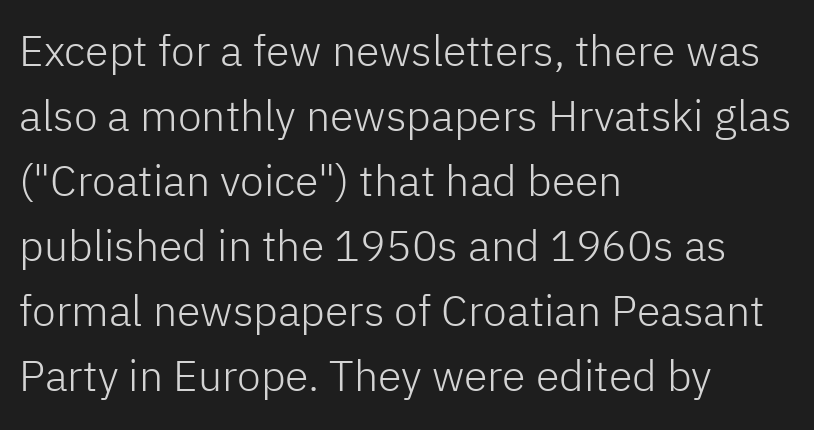
The image shows 43 px light sans-serif type, upright; set left-aligned, normal line spacing (1.51x), normal letter spacing, not underlined; low stroke contrast and a medium x-height.
